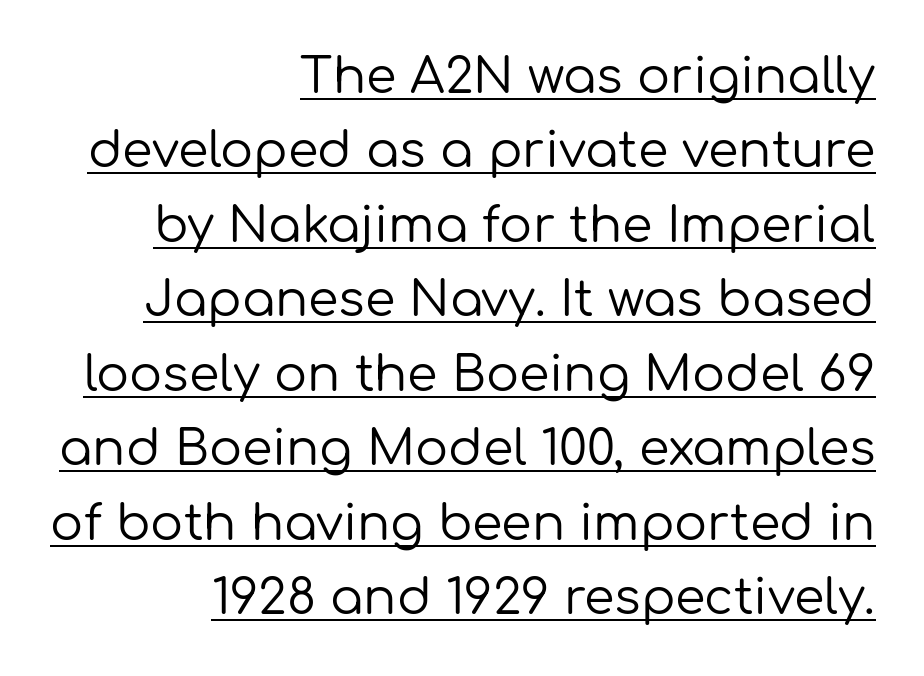
Classification — sans serif. Each line of the rendering has a horizontal stroke beneath the glyphs. The rendering uses natural spacing where letterforms have individual widths. The gaps between neighbouring characters are ordinary and unremarkable. Bold? No — there's no thickening of the strokes. You can tell it's not italic because the verticals are truly vertical.
